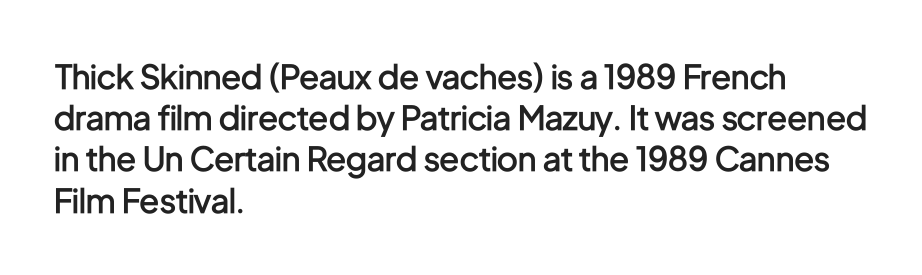
The image shows 33 px semibold, condensed sans-serif type, upright; set left-aligned, normal line spacing (1.25x), normal letter spacing, not underlined; low stroke contrast and a medium x-height.
